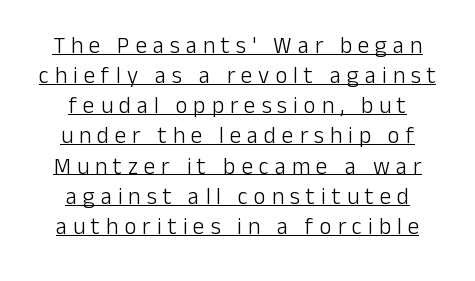
The rendering positions every line midway between the sides. The designer left line spacing at the default. Here the glyphs are tracked loosely, breaking word shapes into spaced letters. Is there an underline? Yes — a line sits under the letters. These glyphs show unthickened strokes, regular width or finer.
